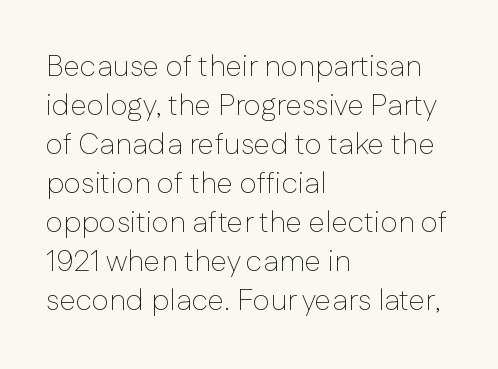
{"serif": "no", "italic": "no", "bold": "no", "weight": "thin", "width": "normal", "stroke_contrast": "low", "x_height": "medium", "monospaced": "no", "underline": "no", "align": "left", "line_spacing": "normal", "line_spacing_ratio": 1.3, "letter_spacing": "normal", "letter_spacing_em": 0.0, "glyph_px": 30}
